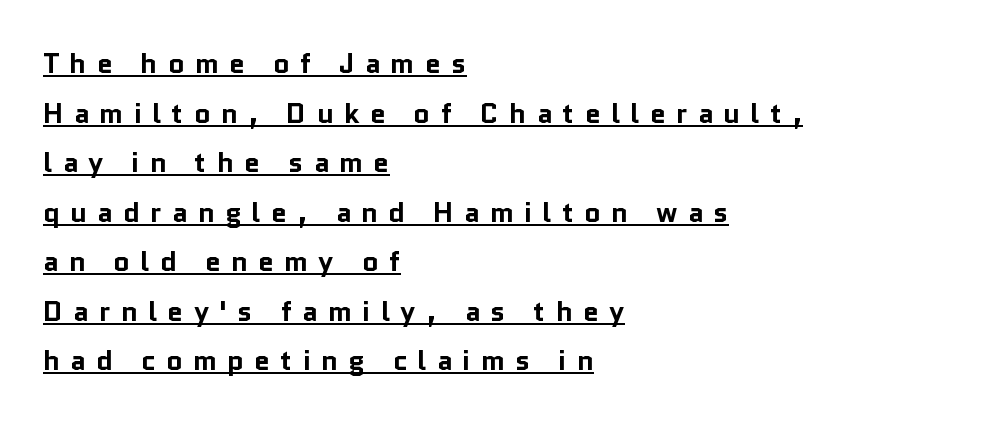
Q: Is the text bold? A: Yes.
Q: Is the text italic (slanted)? A: No, it is upright.
Q: Is the typeface a serif or a sans-serif typeface? A: Sans-serif.
Q: Is the text underlined? A: Yes.
Q: How is the paragraph aligned? A: Left-aligned.
Q: Is the spacing between letters normal or unusually wide? A: Unusually wide.
Q: Width (condensed, normal, or wide)? A: Normal.
Q: Stroke contrast? A: Low.
Q: x-height? A: Medium.
Q: Monospaced? A: No.
